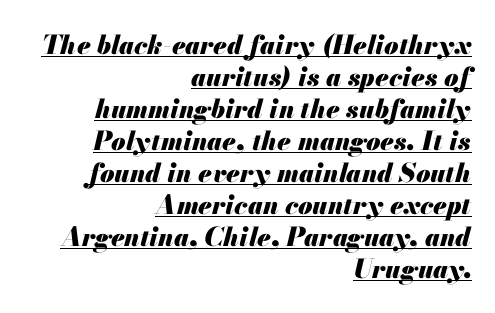
{"italic": "yes", "lean": "right", "slant_degrees": 13, "bold": "yes", "underline": "yes", "align": "right", "line_spacing_ratio": 1.23, "letter_spacing": "normal", "letter_spacing_em": 0.0, "glyph_px": 26}
